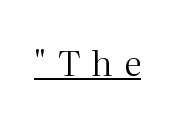
The image shows 35 px regular-weight serif type, upright; set unusually wide letter spacing (+0.31 em), underlined; medium stroke contrast and a medium x-height.
